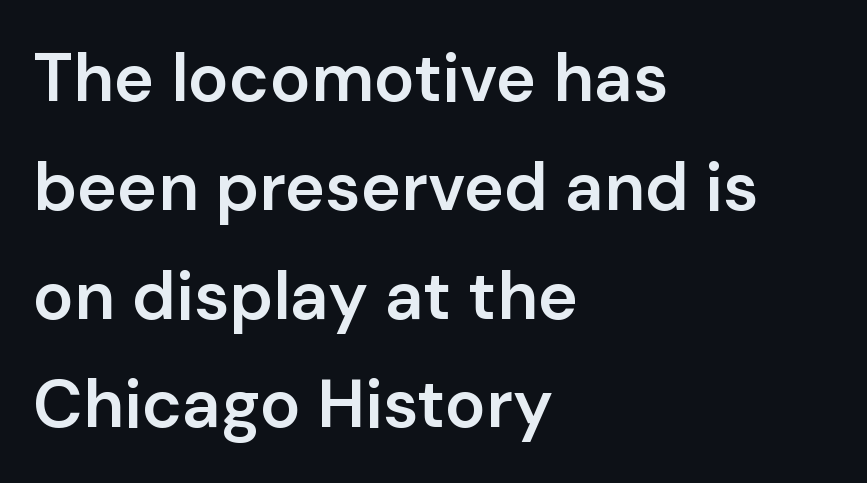
{"serif": "no", "italic": "no", "bold": "semi", "weight": "semibold", "width": "normal", "stroke_contrast": "low", "x_height": "medium", "monospaced": "no", "underline": "no", "align": "left", "line_spacing": "normal", "line_spacing_ratio": 1.6, "letter_spacing": "normal", "letter_spacing_em": 0.0, "glyph_px": 68}
